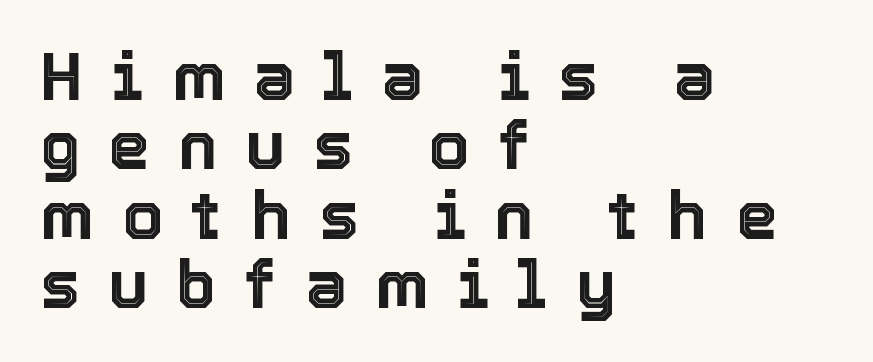
Unmarked baselines from the first word to the last. The letters are spread apart with noticeably loose tracking. A classic flush-left, rag-right setting is used for this passage. Style check: upright. The space between consecutive lines is stingy.
